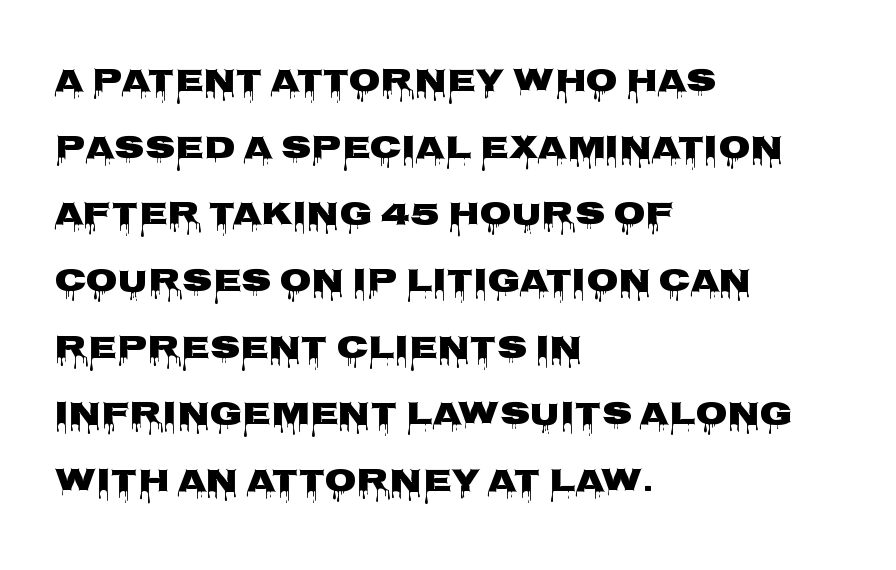
Q: Is the text bold? A: Yes.
Q: Is the text italic (slanted)? A: No, it is upright.
Q: Is the typeface a serif or a sans-serif typeface? A: Sans-serif.
Q: Is the text underlined? A: No.
Q: How is the paragraph aligned? A: Left-aligned.
Q: Is the spacing between letters normal or unusually wide? A: Normal.
Q: Is the spacing between lines tight, normal or loose? A: Loose.
Q: Width (condensed, normal, or wide)? A: Wide.
Q: Stroke contrast? A: Low.
Q: x-height? A: Large.
Q: Monospaced? A: No.
